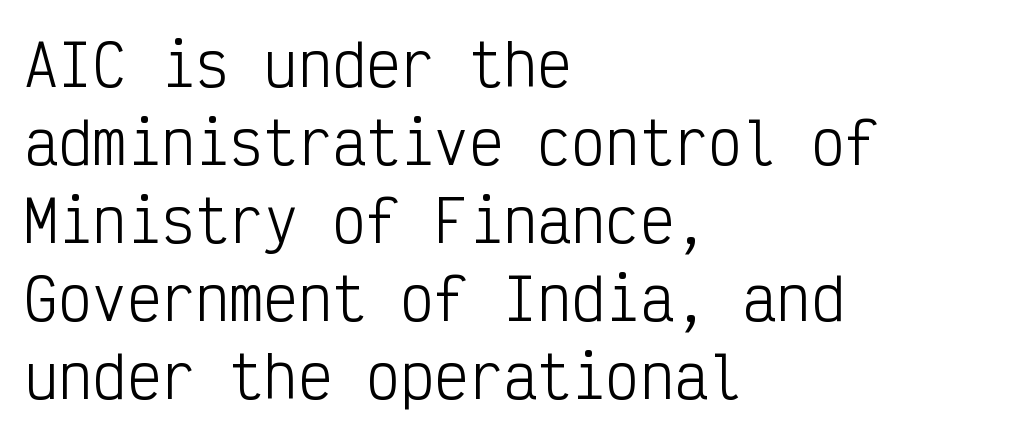
Is the stroke heavy? The answer is a plain regular-or-lighter. This sample uses a sans-serif face. Leading matches the norm, producing a regular column. Look at the tracking — it's just the regular setting, nothing added. A clean baseline with only descenders dipping below it. The paragraph shown leans on its left margin.
